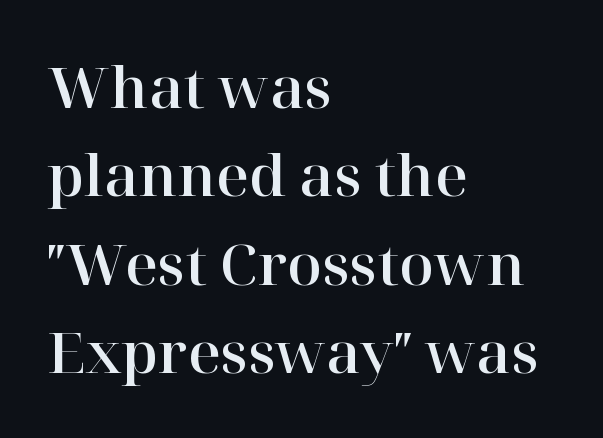
Interline gaps are of average width in this sample. Where is the straight margin? On the left. I'd call this a serif setting — the letters wear small feet. The horizontal fit of the characters is conventional and even. Posture: upright roman. The face used here is proportionally spaced, like ordinary book or web type.
